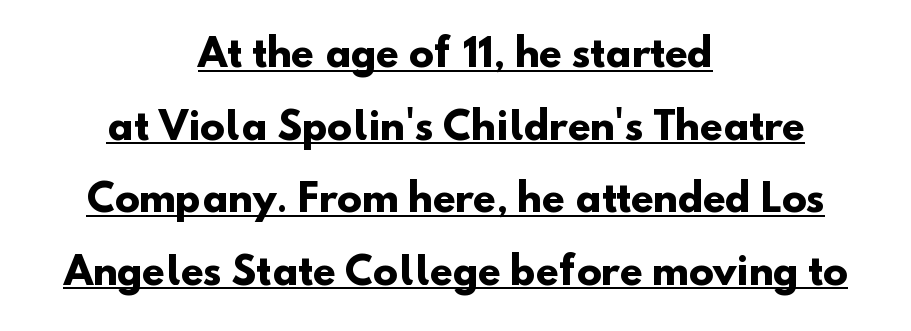
{"serif": "no", "bold": "yes", "weight": "heavy", "width": "normal", "stroke_contrast": "low", "x_height": "small", "monospaced": "no", "underline": "yes", "align": "center", "line_spacing": "loose", "line_spacing_ratio": 1.96, "letter_spacing": "normal", "letter_spacing_em": 0.0, "glyph_px": 37}
